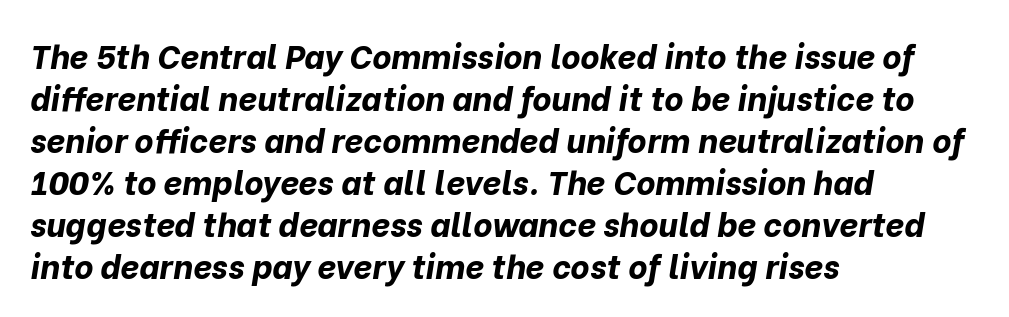
Q: Is the text bold? A: Yes.
Q: Is the text italic (slanted)? A: Yes, it leans right by about 10 degrees.
Q: Is the text underlined? A: No.
Q: How is the paragraph aligned? A: Left-aligned.
Q: Is the spacing between letters normal or unusually wide? A: Normal.
Q: Is the spacing between lines tight, normal or loose? A: Normal.
Q: Width (condensed, normal, or wide)? A: Normal.
Q: Stroke contrast? A: Low.
Q: x-height? A: Medium.
Q: Monospaced? A: No.
